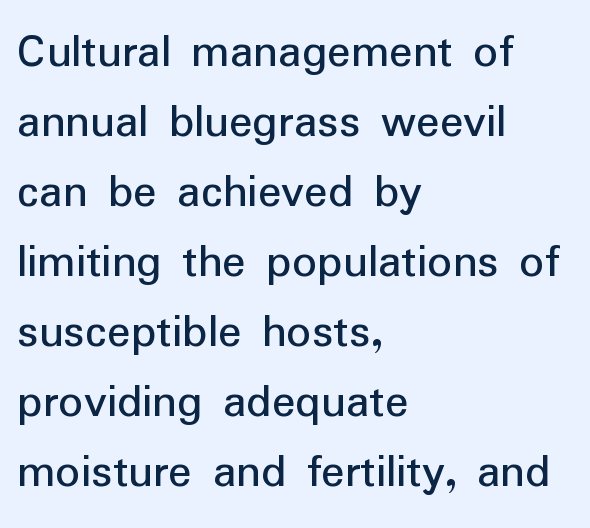
A typesetter would call this leading conventional body-copy spacing. The font's upright variant was chosen for this text. The letters advance in unequal steps, a hallmark of proportional type. Is the block centered? No — it sits flush against the left margin. No extra tracking has been applied to these lines. The gap between lines stays unmarked.
